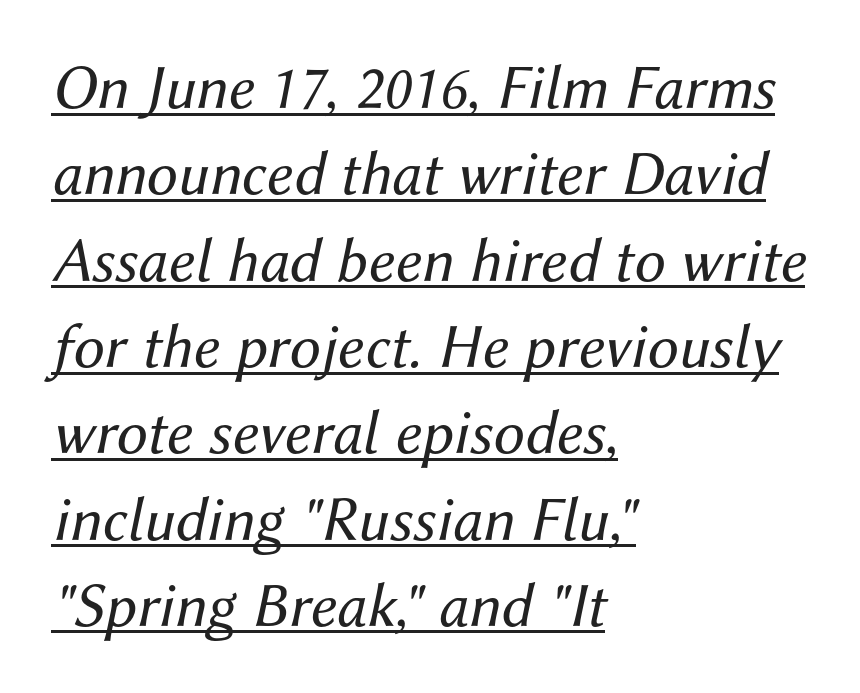
{"italic": "yes", "lean": "right", "slant_degrees": 12, "bold": "no", "weight": "regular", "width": "normal", "stroke_contrast": "medium", "x_height": "medium", "monospaced": "no", "underline": "yes", "align": "left", "line_spacing": "normal", "line_spacing_ratio": 1.37, "letter_spacing": "normal", "letter_spacing_em": 0.0, "glyph_px": 63}
